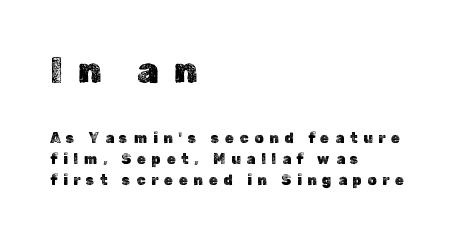
{"italic": "no", "width": "normal", "x_height": "medium", "monospaced": "no", "underline": "no", "align": "left", "line_spacing": "normal", "line_spacing_ratio": 1.47, "letter_spacing": "wide", "letter_spacing_em": 0.42, "larger_block": "first", "size_ratio": 2.5, "glyph_px": 35}
